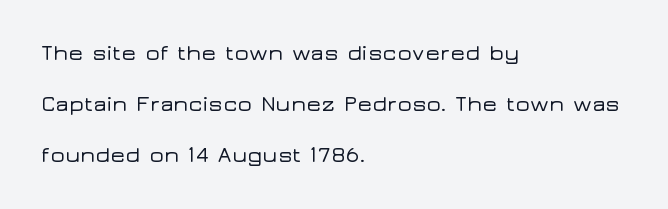
Q: Is the text italic (slanted)? A: No, it is upright.
Q: Is the text underlined? A: No.
Q: How is the paragraph aligned? A: Left-aligned.
Q: Is the spacing between letters normal or unusually wide? A: Normal.
Q: Is the spacing between lines tight, normal or loose? A: Loose.
